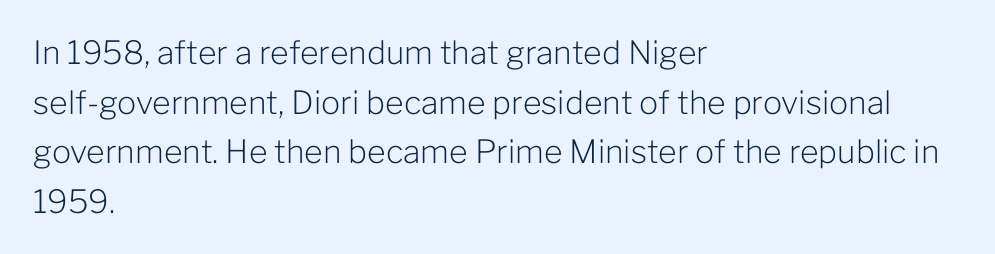
The image shows 32 px light sans-serif type, upright; set left-aligned, normal line spacing (1.55x), normal letter spacing, not underlined; low stroke contrast and a medium x-height.
